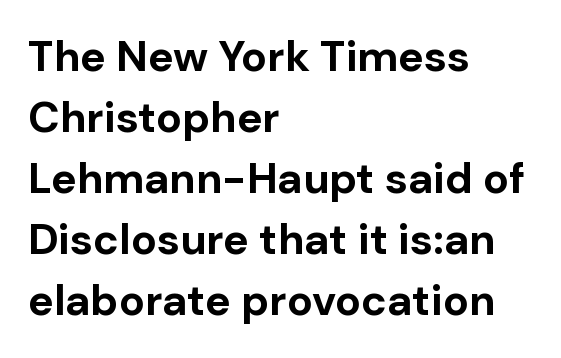
The image shows 43 px bold sans-serif type, upright; set left-aligned, normal line spacing (1.42x), normal letter spacing, not underlined; low stroke contrast and a medium x-height.
